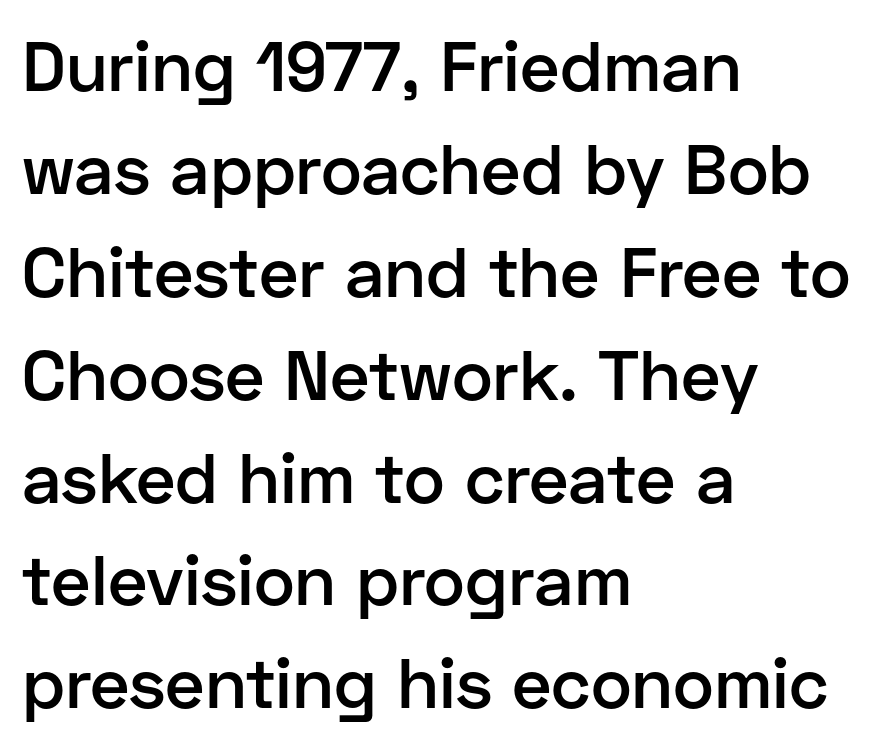
{"serif": "no", "italic": "no", "bold": "semi", "weight": "semibold", "width": "normal", "stroke_contrast": "low", "x_height": "medium", "monospaced": "no", "underline": "no", "align": "left", "line_spacing": "normal", "line_spacing_ratio": 1.47, "letter_spacing": "normal", "letter_spacing_em": 0.0, "glyph_px": 70}
